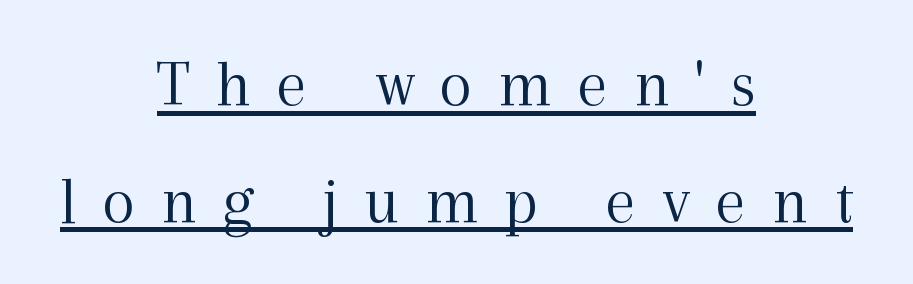
The image shows 67 px light serif type, upright; set centered, line spacing 1.74x, unusually wide letter spacing (+0.39 em), underlined; a medium x-height.
